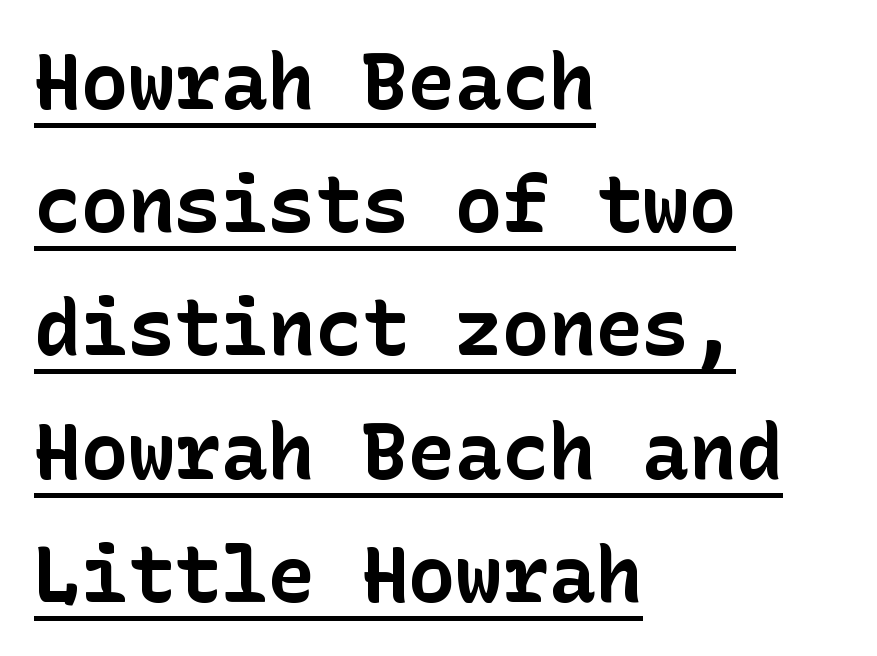
The image shows 78 px bold sans-serif type, upright; set left-aligned, normal line spacing (1.58x), normal letter spacing, underlined; low stroke contrast and a medium x-height.
